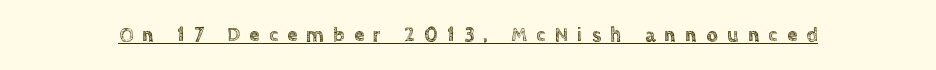
The image shows 20 px text type, upright; set unusually wide letter spacing (+0.47 em), underlined.
